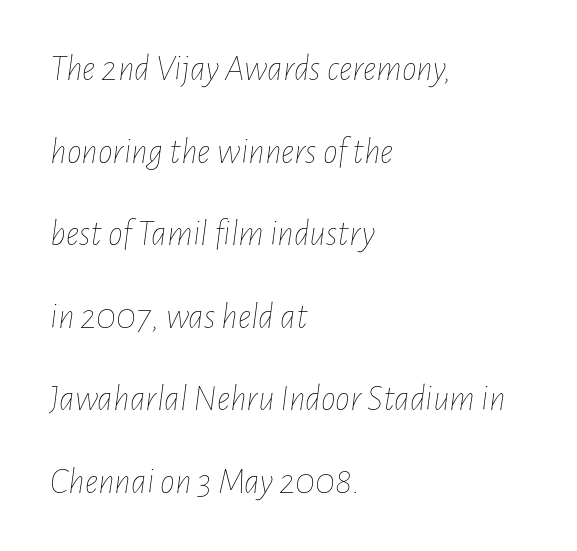
Q: Is the text bold? A: No.
Q: Is the text italic (slanted)? A: Yes, it leans right by about 7 degrees.
Q: Is the text underlined? A: No.
Q: How is the paragraph aligned? A: Left-aligned.
Q: Is the spacing between letters normal or unusually wide? A: Normal.
Q: Is the spacing between lines tight, normal or loose? A: Loose.
Q: Width (condensed, normal, or wide)? A: Condensed.
Q: Stroke contrast? A: Low.
Q: x-height? A: Medium.
Q: Monospaced? A: No.
